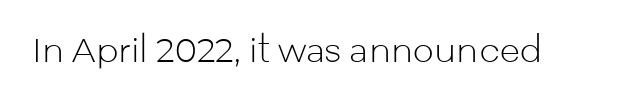
{"serif": "no", "italic": "no", "bold": "no", "weight": "light", "width": "normal", "stroke_contrast": "low", "x_height": "medium", "monospaced": "no", "underline": "no", "letter_spacing": "normal", "letter_spacing_em": 0.0, "glyph_px": 33}
